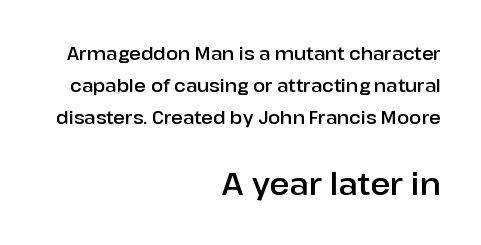
Q: Is the text italic (slanted)? A: No, it is upright.
Q: Is the typeface a serif or a sans-serif typeface? A: Sans-serif.
Q: Is the text underlined? A: No.
Q: How is the paragraph aligned? A: Right-aligned.
Q: Is the spacing between letters normal or unusually wide? A: Normal.
Q: Which block of text is set in a larger size, the first (top) or the second (bottom)? A: The second (bottom) one.
Q: Width (condensed, normal, or wide)? A: Normal.
Q: Stroke contrast? A: Low.
Q: x-height? A: Medium.
Q: Monospaced? A: No.
